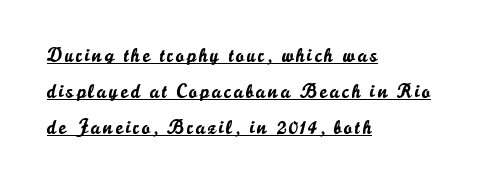
The image shows 20 px text type; set left-aligned, line spacing 1.8x, underlined.
